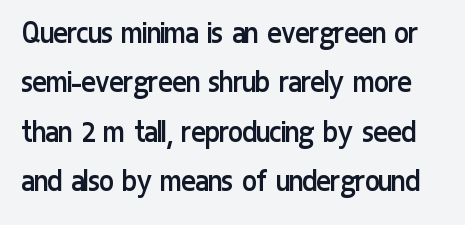
Typographically, this falls in the sans-serif category. No extra ink here — the face is not bold. The letters stand upright; this is a roman face. Here the designer chose a conventional face with non-uniform glyph widths.
